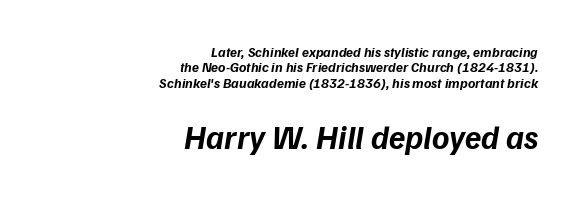
Note the varied advance widths — an 'i' is clearly narrower than an 'm'. Which of the two is more prominent by size? The second, at the bottom. How are the letters spaced? Ordinarily, with no added tracking. The vertical gap from one line to the next is small. Horizontal alignment here is rightward, an uncommon choice for prose. Type without underlining.
